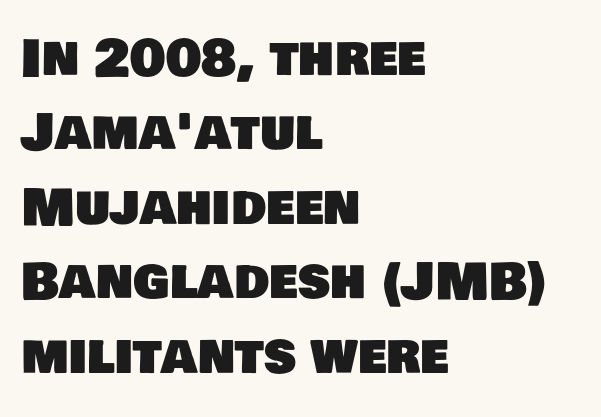
Q: Is the typeface a serif or a sans-serif typeface? A: Sans-serif.
Q: Is the text underlined? A: No.
Q: How is the paragraph aligned? A: Left-aligned.
Q: Is the spacing between letters normal or unusually wide? A: Normal.
Q: Is the spacing between lines tight, normal or loose? A: Normal.
Q: Width (condensed, normal, or wide)? A: Normal.
Q: Stroke contrast? A: Low.
Q: x-height? A: Large.
Q: Monospaced? A: No.
